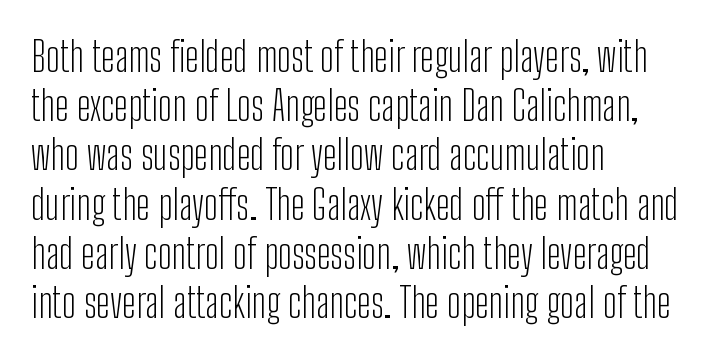
Q: Is the text bold? A: No.
Q: Is the text italic (slanted)? A: No, it is upright.
Q: Is the typeface a serif or a sans-serif typeface? A: Sans-serif.
Q: Is the text underlined? A: No.
Q: How is the paragraph aligned? A: Left-aligned.
Q: Is the spacing between letters normal or unusually wide? A: Normal.
Q: Width (condensed, normal, or wide)? A: Condensed.
Q: Stroke contrast? A: Low.
Q: x-height? A: Medium.
Q: Monospaced? A: No.
